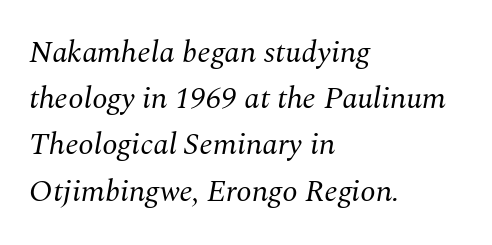
The image shows 31 px regular-weight serif type, italic (leaning right); set left-aligned, normal line spacing (1.49x), normal letter spacing, not underlined; medium stroke contrast and a medium x-height.
